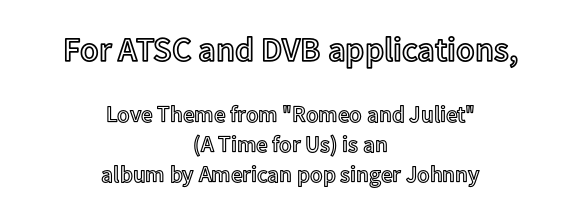
{"italic": "no", "width": "normal", "x_height": "medium", "monospaced": "no", "underline": "no", "align": "center", "line_spacing": "normal", "line_spacing_ratio": 1.31, "letter_spacing": "normal", "letter_spacing_em": 0.0, "larger_block": "first", "size_ratio": 1.48, "glyph_px": 34}
